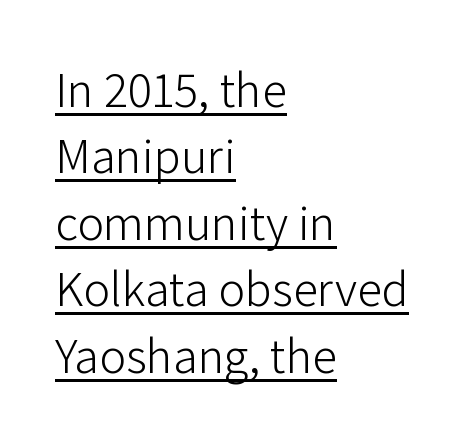
{"serif": "no", "italic": "no", "bold": "no", "weight": "light", "width": "normal", "stroke_contrast": "low", "x_height": "medium", "monospaced": "no", "underline": "yes", "align": "left", "line_spacing": "normal", "line_spacing_ratio": 1.33, "letter_spacing": "normal", "letter_spacing_em": 0.0, "glyph_px": 50}
